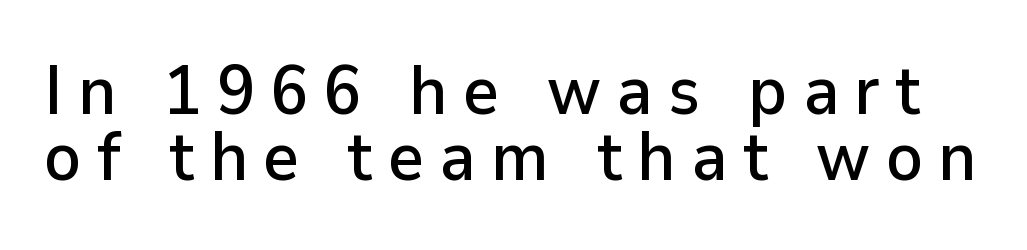
The image shows 69 px sans-serif type, upright; set tight line spacing (0.96x), unusually wide letter spacing (+0.22 em), not underlined; low stroke contrast and a medium x-height.
